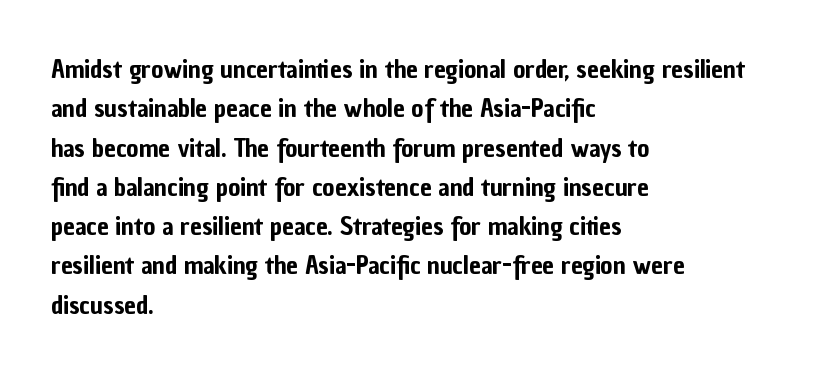
{"italic": "no", "underline": "no", "align": "left", "line_spacing": "normal", "line_spacing_ratio": 1.51, "letter_spacing": "normal", "letter_spacing_em": 0.0, "glyph_px": 26}
